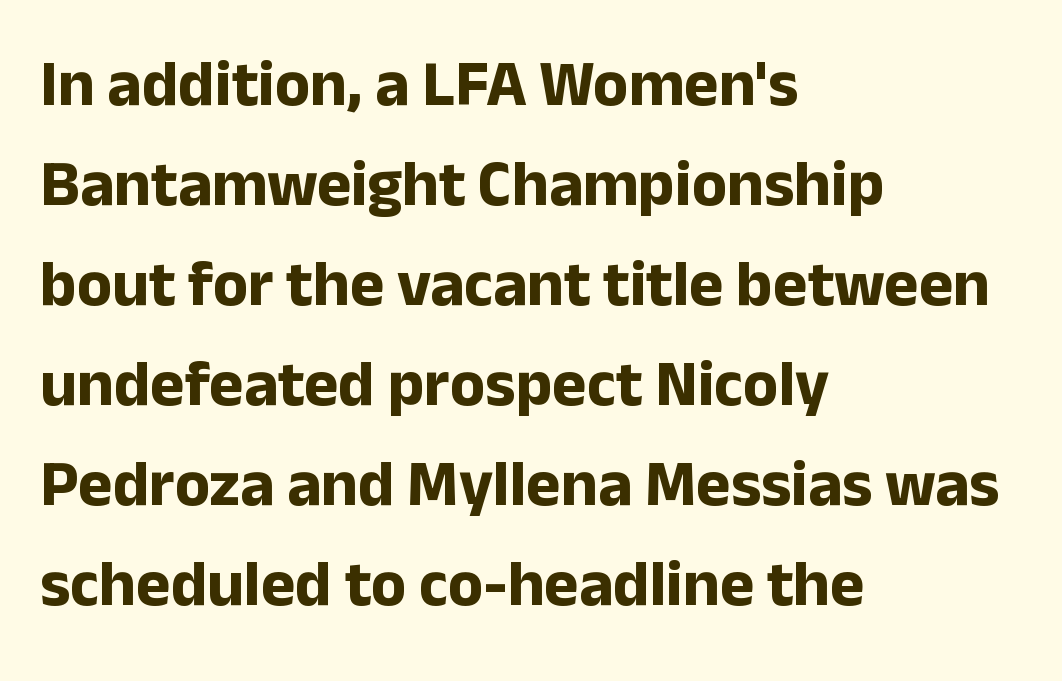
{"serif": "no", "italic": "no", "bold": "yes", "weight": "bold", "width": "normal", "stroke_contrast": "low", "x_height": "medium", "monospaced": "no", "underline": "no", "align": "left", "line_spacing": "normal", "line_spacing_ratio": 1.54, "letter_spacing": "normal", "letter_spacing_em": 0.0, "glyph_px": 65}
